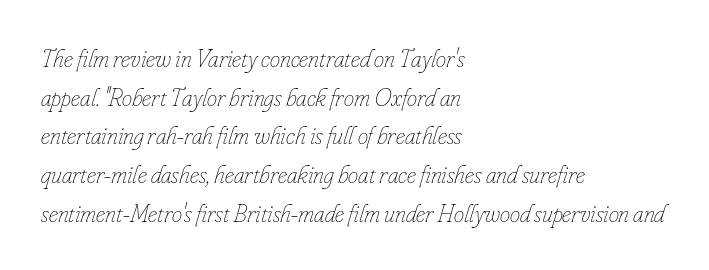
Q: Is the text bold? A: No.
Q: Is the text italic (slanted)? A: Yes, it leans right by about 16 degrees.
Q: Is the text underlined? A: No.
Q: How is the paragraph aligned? A: Left-aligned.
Q: Is the spacing between letters normal or unusually wide? A: Normal.
Q: Is the spacing between lines tight, normal or loose? A: Normal.
